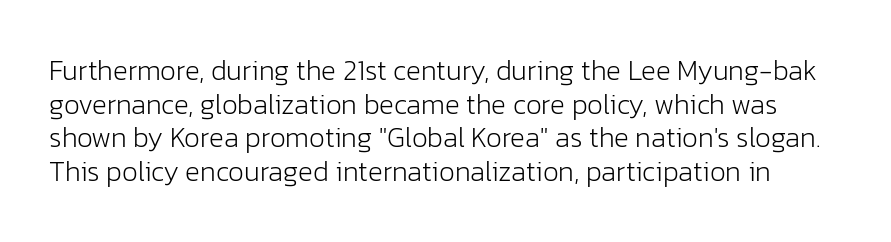
Think standard paragraph weight, or any step lighter than that. Lines of text with bare space underneath. The type is set solid horizontally, with unmodified tracking. The typography opts for an upright posture over an oblique one.
